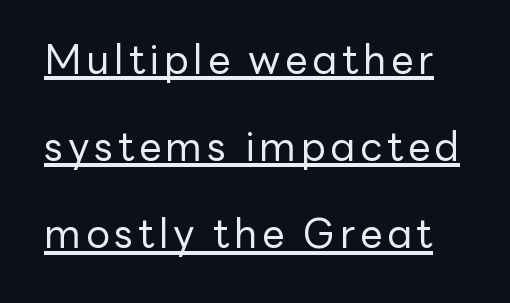
{"serif": "no", "italic": "no", "bold": "no", "weight": "regular", "width": "normal", "stroke_contrast": "low", "x_height": "medium", "monospaced": "no", "underline": "yes", "line_spacing": "loose", "line_spacing_ratio": 2.18, "glyph_px": 40}
